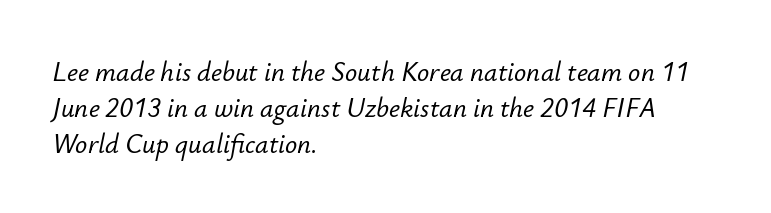
Q: Is the text italic (slanted)? A: Yes, it leans right by about 12 degrees.
Q: Is the text underlined? A: No.
Q: How is the paragraph aligned? A: Left-aligned.
Q: Is the spacing between letters normal or unusually wide? A: Normal.
Q: Is the spacing between lines tight, normal or loose? A: Normal.
